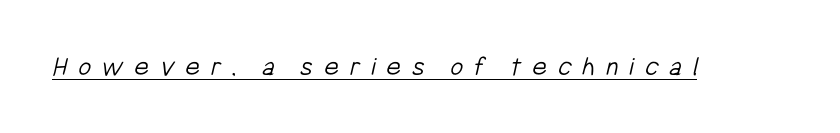
The letters are spread apart with noticeably loose tracking. Is this a fixed-width face? No — the glyphs have proportional, varying widths. Does the type have serifs? No, each stem ends abruptly. The rendering uses the underline text-decoration. Is the type heavy? It reads as light-to-regular instead.
